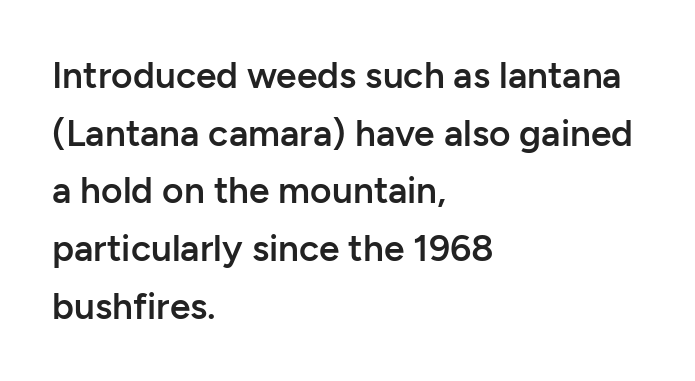
{"serif": "no", "italic": "no", "bold": "semi", "weight": "semibold", "width": "normal", "stroke_contrast": "low", "x_height": "medium", "monospaced": "no", "underline": "no", "align": "left", "line_spacing": "normal", "line_spacing_ratio": 1.56, "letter_spacing": "normal", "letter_spacing_em": 0.0, "glyph_px": 37}
